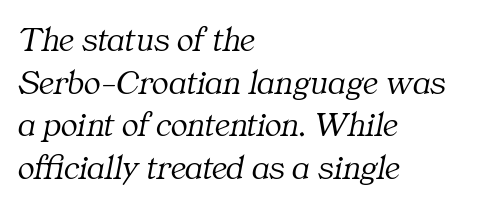
Q: Is the text bold? A: No.
Q: Is the text italic (slanted)? A: Yes, it leans right by about 11 degrees.
Q: Is the typeface a serif or a sans-serif typeface? A: Serif.
Q: Is the text underlined? A: No.
Q: How is the paragraph aligned? A: Left-aligned.
Q: Is the spacing between letters normal or unusually wide? A: Normal.
Q: Width (condensed, normal, or wide)? A: Normal.
Q: Stroke contrast? A: Medium.
Q: x-height? A: Medium.
Q: Monospaced? A: No.
